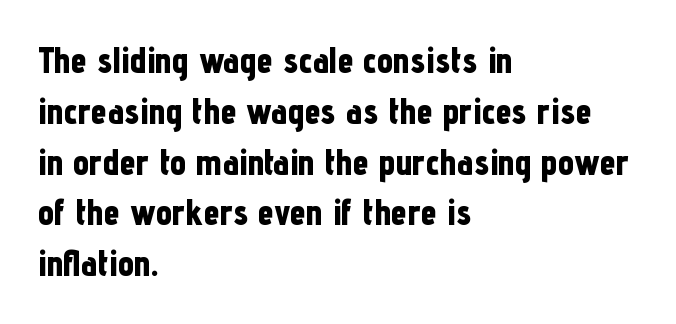
Q: Is the text bold? A: Yes.
Q: Is the text italic (slanted)? A: No, it is upright.
Q: Is the typeface a serif or a sans-serif typeface? A: Sans-serif.
Q: Is the text underlined? A: No.
Q: How is the paragraph aligned? A: Left-aligned.
Q: Is the spacing between letters normal or unusually wide? A: Normal.
Q: Is the spacing between lines tight, normal or loose? A: Normal.
Q: Width (condensed, normal, or wide)? A: Condensed.
Q: Stroke contrast? A: Low.
Q: x-height? A: Medium.
Q: Monospaced? A: No.
